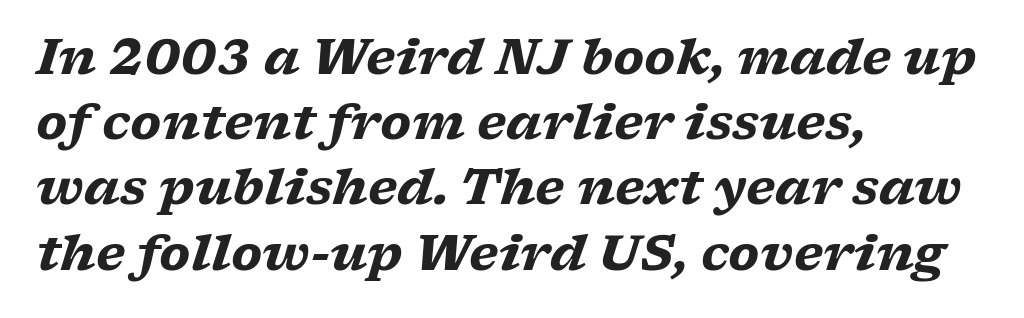
{"serif": "yes", "italic": "yes", "lean": "right", "slant_degrees": 17, "bold": "yes", "weight": "heavy", "width": "wide", "stroke_contrast": "low", "x_height": "medium", "monospaced": "no", "underline": "no", "align": "left", "line_spacing": "normal", "line_spacing_ratio": 1.33, "letter_spacing": "normal", "letter_spacing_em": 0.0, "glyph_px": 49}
